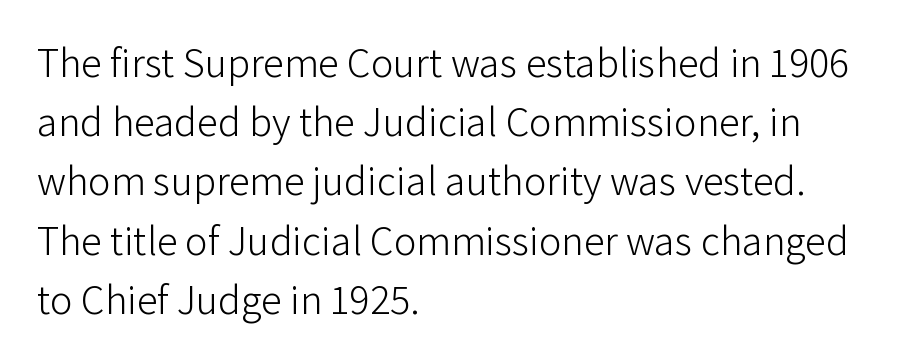
Q: Is the text bold? A: No.
Q: Is the text italic (slanted)? A: No, it is upright.
Q: Is the typeface a serif or a sans-serif typeface? A: Sans-serif.
Q: Is the text underlined? A: No.
Q: How is the paragraph aligned? A: Left-aligned.
Q: Is the spacing between letters normal or unusually wide? A: Normal.
Q: Is the spacing between lines tight, normal or loose? A: Normal.
Q: Width (condensed, normal, or wide)? A: Normal.
Q: Stroke contrast? A: Low.
Q: x-height? A: Medium.
Q: Monospaced? A: No.
